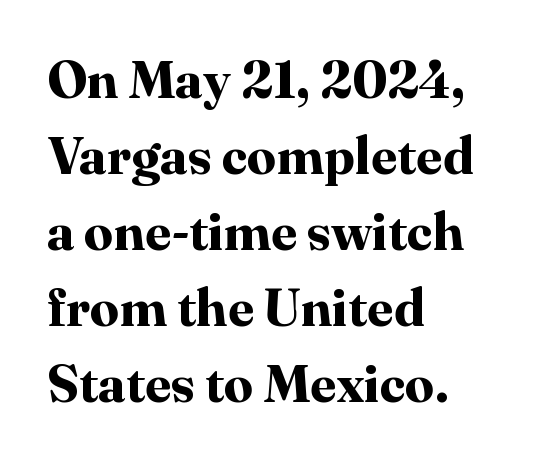
{"serif": "yes", "italic": "no", "bold": "yes", "weight": "bold", "width": "normal", "stroke_contrast": "high", "x_height": "medium", "monospaced": "no", "underline": "no", "align": "left", "line_spacing": "normal", "line_spacing_ratio": 1.46, "letter_spacing": "normal", "letter_spacing_em": 0.0, "glyph_px": 52}
